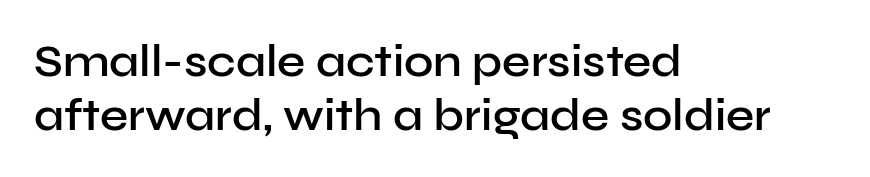
The image shows 45 px semibold sans-serif type, upright; set left-aligned, line spacing 1.19x, normal letter spacing, not underlined; low stroke contrast and a medium x-height.
